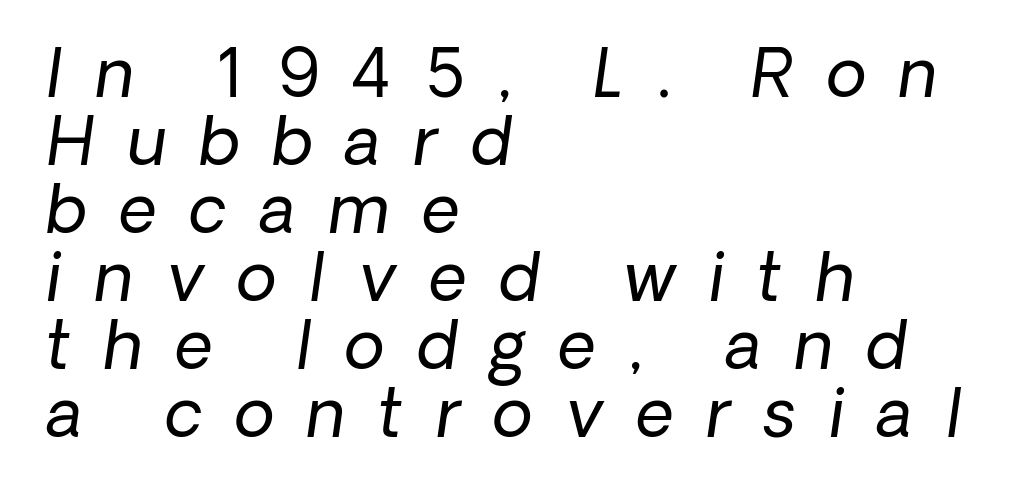
The image shows 66 px regular-weight type, italic (leaning right); set left-aligned, tight line spacing (1.03x), unusually wide letter spacing (+0.5 em), not underlined; low stroke contrast and a medium x-height.
